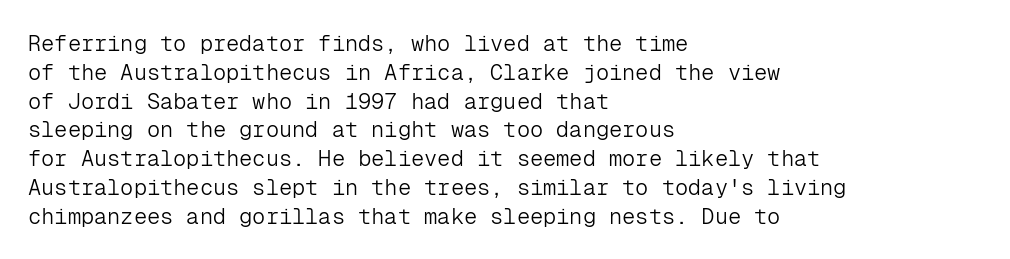
No extra ink here — the face is not bold. The ragged edge is on the right, which tells us the setting is flush left. Decoration check: the copy has no underline. Between one letter and the next there's only the usual sliver of space. No italicization has been applied; the sample stays upright. Successive baselines arrive at the customary interval.
